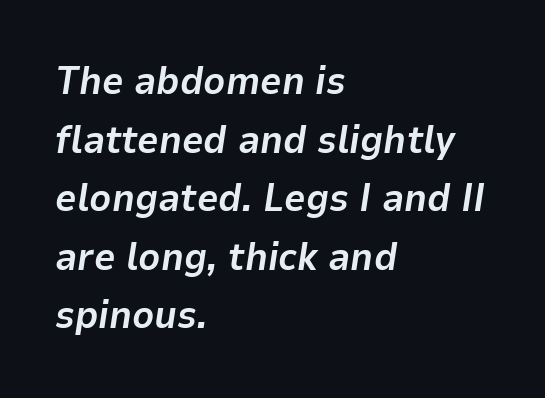
Q: Is the text bold? A: Yes.
Q: Is the text italic (slanted)? A: Yes, it leans right by about 9 degrees.
Q: Is the text underlined? A: No.
Q: How is the paragraph aligned? A: Left-aligned.
Q: Is the spacing between letters normal or unusually wide? A: Normal.
Q: Is the spacing between lines tight, normal or loose? A: Normal.
Q: Width (condensed, normal, or wide)? A: Normal.
Q: Stroke contrast? A: Low.
Q: x-height? A: Medium.
Q: Monospaced? A: No.
